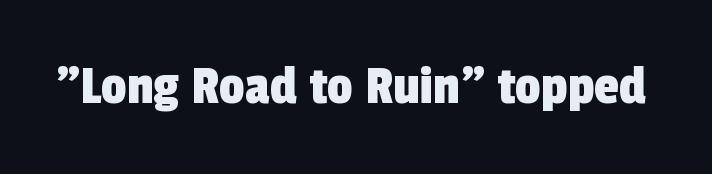
The foot of each line stays bare and open. A typesetter would label this face a sans. You could call the tracking neutral — neither tight nor loose. The rendering uses natural spacing where letterforms have individual widths.
